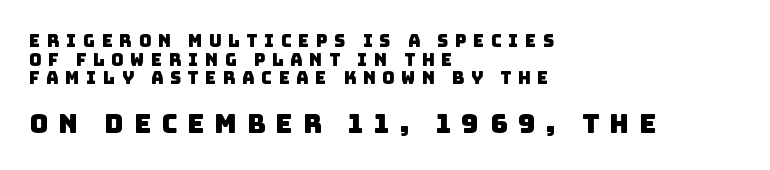
The letters are spread apart with noticeably loose tracking. The gap between lines stays unmarked. What's the leading like? Squeezed, with rows nearly overlapping. Casual observation: everything's shoved over to the left.
